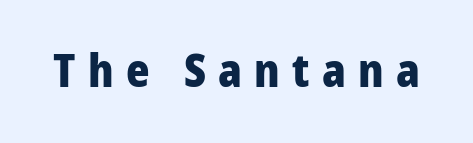
{"serif": "no", "italic": "no", "bold": "yes", "weight": "heavy", "width": "condensed", "stroke_contrast": "low", "x_height": "large", "monospaced": "no", "underline": "no", "letter_spacing": "wide", "letter_spacing_em": 0.27, "glyph_px": 45}
